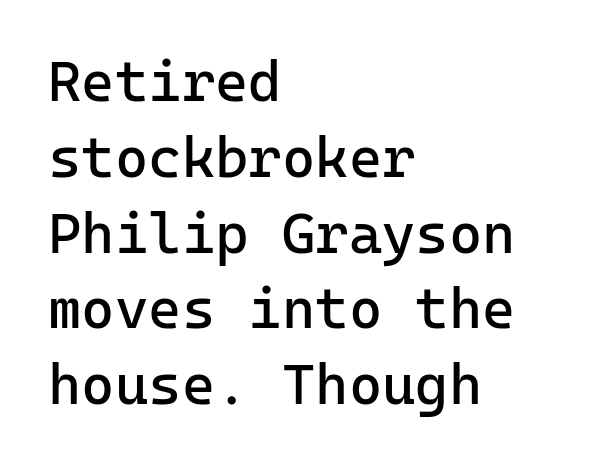
The image shows 57 px regular-weight sans-serif type, upright, monospaced; set left-aligned, normal line spacing (1.33x), normal letter spacing, not underlined; low stroke contrast and a medium x-height.
